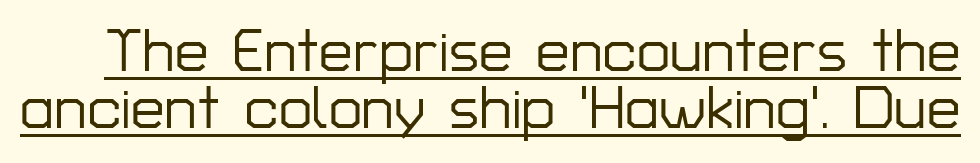
Q: Is the text italic (slanted)? A: No, it is upright.
Q: Is the typeface a serif or a sans-serif typeface? A: Sans-serif.
Q: Is the text underlined? A: Yes.
Q: Is the spacing between letters normal or unusually wide? A: Normal.
Q: Is the spacing between lines tight, normal or loose? A: Tight.
Q: Width (condensed, normal, or wide)? A: Normal.
Q: Stroke contrast? A: Low.
Q: x-height? A: Medium.
Q: Monospaced? A: No.
